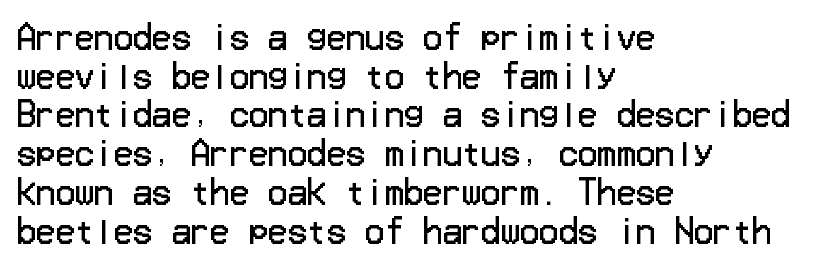
No italicization has been applied; the sample stays upright. Weight: regular or lighter. This rendering uses left alignment, leaving the right contour irregular. Any mark beneath the type? The region is blank. Serifs: no, the terminals of the letterforms are clean. Characters follow at the spacing the type designer built in.
